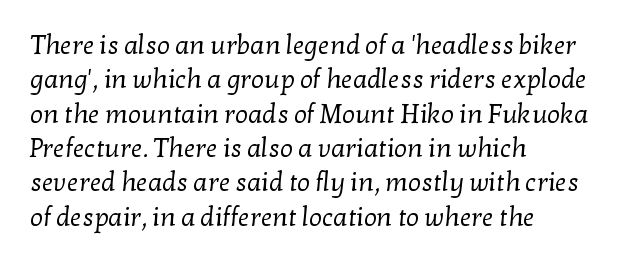
The foot of each line stays bare and open. Compared with a centered layout, this one pins lines to the left instead. The cut favours lightness, reaching ordinary text weight at its darkest. The designer left line spacing at the default.
